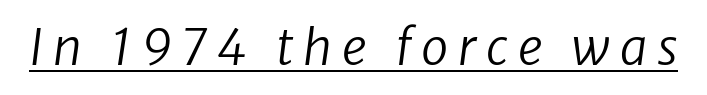
{"italic": "yes", "lean": "right", "slant_degrees": 8, "bold": "no", "weight": "regular", "width": "normal", "stroke_contrast": "low", "x_height": "medium", "monospaced": "no", "underline": "yes", "letter_spacing": "wide", "letter_spacing_em": 0.2, "glyph_px": 49}
